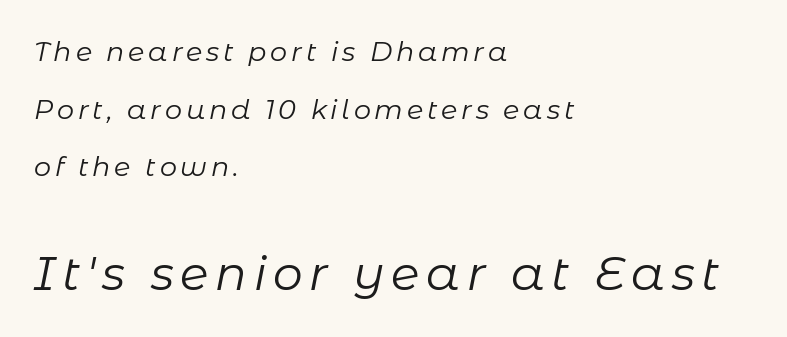
{"italic": "yes", "lean": "right", "slant_degrees": 11, "bold": "no", "weight": "regular", "width": "normal", "stroke_contrast": "low", "x_height": "medium", "monospaced": "no", "underline": "no", "align": "left", "line_spacing": "loose", "line_spacing_ratio": 2.13, "larger_block": "second", "size_ratio": 1.74, "glyph_px": 47}
